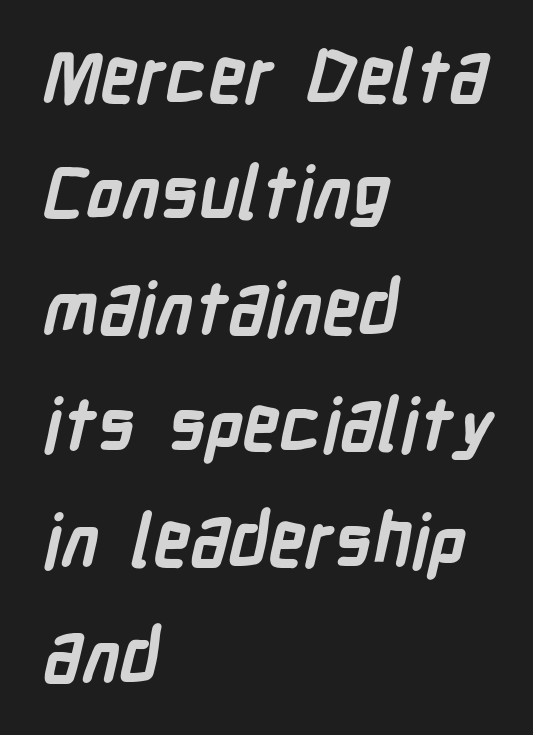
Stroke thickness is high; the sample reads as a true bold. Vertically, the passage feels balanced, rows spaced as you'd expect. Left-aligned paragraph, ragged on the right. These lines keep a tight, regular rhythm from letter to letter. The zone under the glyphs is completely vacant.
